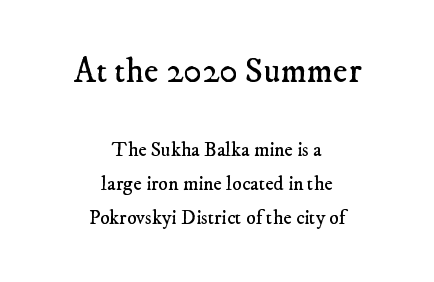
Q: Is the text bold? A: No.
Q: Is the typeface a serif or a sans-serif typeface? A: Serif.
Q: Is the text underlined? A: No.
Q: How is the paragraph aligned? A: Centered.
Q: Is the spacing between letters normal or unusually wide? A: Normal.
Q: Is the spacing between lines tight, normal or loose? A: Normal.
Q: Which block of text is set in a larger size, the first (top) or the second (bottom)? A: The first (top) one.
Q: Width (condensed, normal, or wide)? A: Normal.
Q: Stroke contrast? A: Low.
Q: x-height? A: Small.
Q: Monospaced? A: No.
